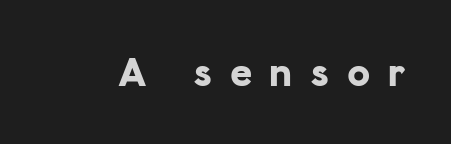
This is roman type, the default non-slanted kind. Looks like regular typesetting: each glyph gets only the width it needs. The foot of each line stays bare and open. Words appear elongated and porous because spacing is wide. Each letter's strokes conclude bluntly, with no projecting serifs. Its strokes are broad and dark, the hallmark of bold type.
